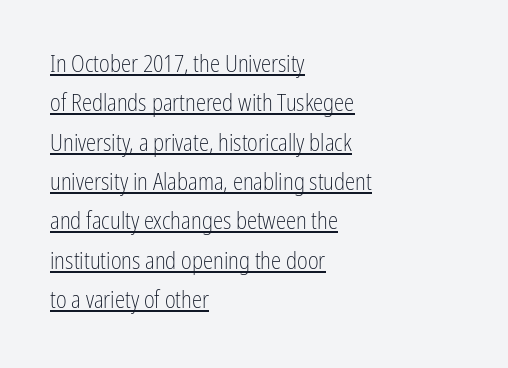
Q: Is the text bold? A: No.
Q: Is the text italic (slanted)? A: No, it is upright.
Q: Is the text underlined? A: Yes.
Q: How is the paragraph aligned? A: Left-aligned.
Q: Is the spacing between letters normal or unusually wide? A: Normal.
